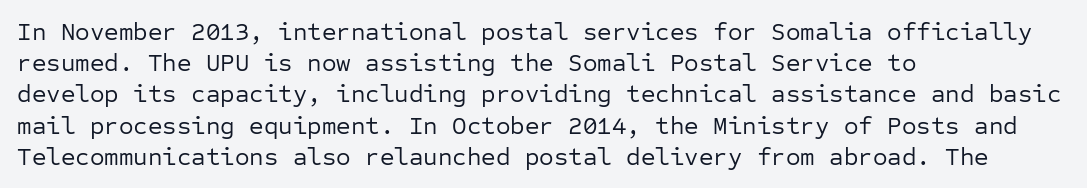
Spacing between characters is what you'd get straight out of the box. Ordinary non-slanted type is in use. The compositor pushed each line to the left boundary. Rows of type keep a routine distance in the vertical direction.
